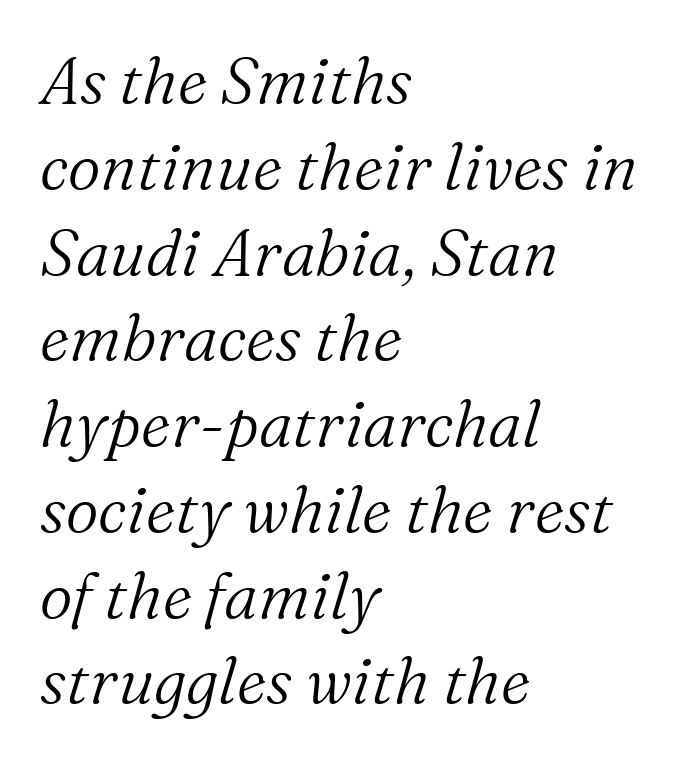
The image shows 64 px light serif type, italic (leaning right); set left-aligned, normal line spacing (1.34x), normal letter spacing, not underlined; medium stroke contrast and a medium x-height.
